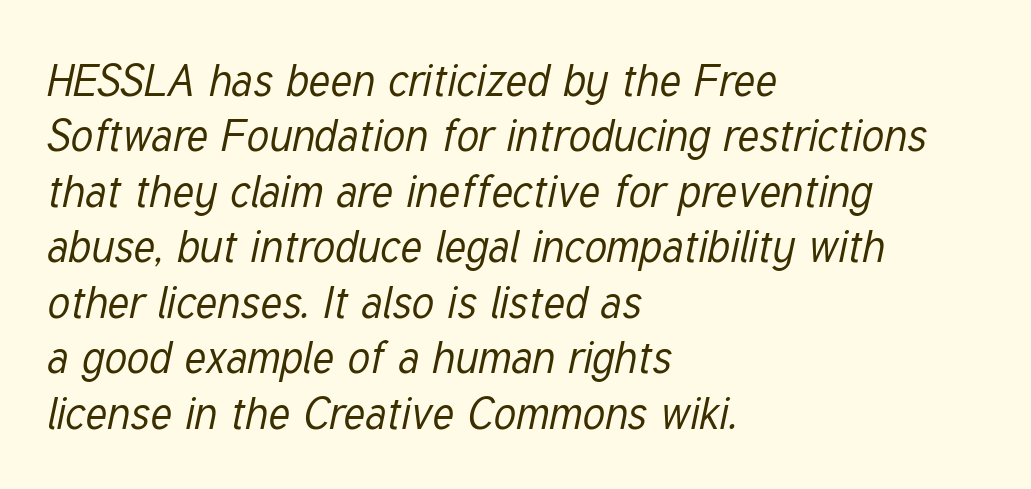
{"italic": "yes", "lean": "right", "slant_degrees": 12, "bold": "no", "weight": "regular", "width": "condensed", "stroke_contrast": "low", "x_height": "medium", "monospaced": "no", "underline": "no", "align": "left", "line_spacing": "normal", "line_spacing_ratio": 1.26, "letter_spacing": "normal", "letter_spacing_em": 0.0, "glyph_px": 44}
